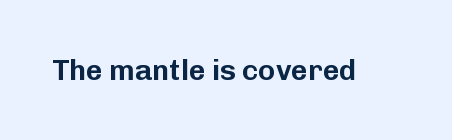
The letterforms sit shoulder to shoulder at normal distance. Vertical strokes here are truly vertical. Proportional: the letters do not fall into vertical columns. The specimen omits any rule beneath the text block's lines. Typographically, this falls in the sans-serif category.
